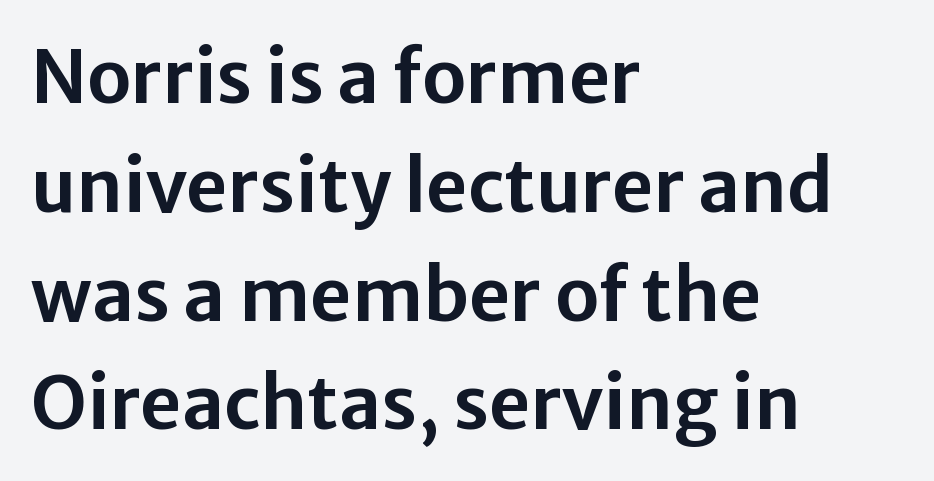
Q: Is the text italic (slanted)? A: No, it is upright.
Q: Is the typeface a serif or a sans-serif typeface? A: Sans-serif.
Q: Is the text underlined? A: No.
Q: How is the paragraph aligned? A: Left-aligned.
Q: Is the spacing between letters normal or unusually wide? A: Normal.
Q: Is the spacing between lines tight, normal or loose? A: Normal.
Q: Width (condensed, normal, or wide)? A: Normal.
Q: Stroke contrast? A: Low.
Q: x-height? A: Medium.
Q: Monospaced? A: No.
